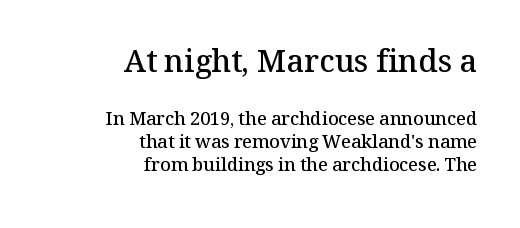
{"serif": "yes", "italic": "no", "bold": "semi", "weight": "semibold", "width": "normal", "stroke_contrast": "medium", "x_height": "medium", "monospaced": "no", "underline": "no", "align": "right", "line_spacing": "normal", "line_spacing_ratio": 1.29, "letter_spacing": "normal", "letter_spacing_em": 0.0, "larger_block": "first", "size_ratio": 1.72, "glyph_px": 31}
